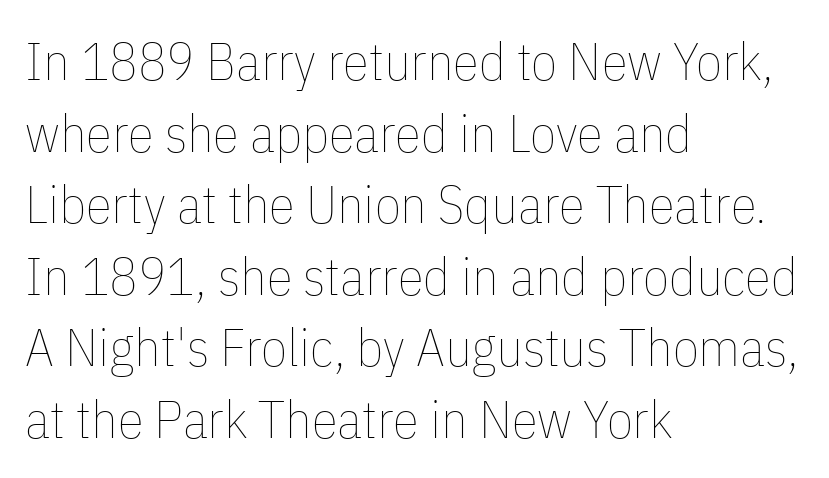
The image shows 53 px thin, condensed type, upright; set left-aligned, normal line spacing (1.35x), normal letter spacing, not underlined; low stroke contrast and a medium x-height.
